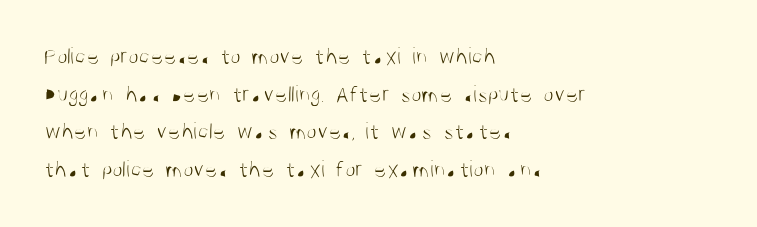
{"italic": "no", "bold": "no", "underline": "no", "align": "left", "line_spacing": "normal", "line_spacing_ratio": 1.57, "letter_spacing": "normal", "letter_spacing_em": 0.0, "glyph_px": 24}
